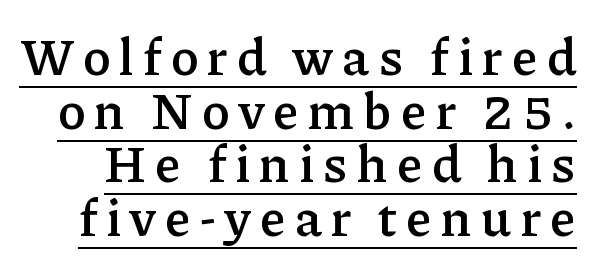
The face used here appears with an underline applied. The rendering uses a small line-height, squeezing the rows. Little horizontal feet cap the strokes, marking this as serif type. Notice the strokes are somewhat thickened but not fully heavy: this is a semibold. The letters advance in unequal steps, a hallmark of proportional type.
